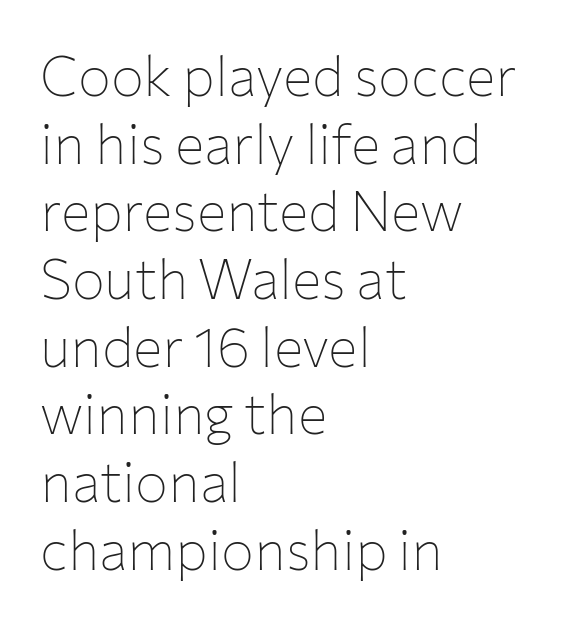
Reading down the block, your eye returns to a fixed left position each line. Bare-footed words on every line. This sample has the flowing, uneven cadence of proportional lettering. Posture: vertical. This rendering leaves character spacing at its baseline value.
